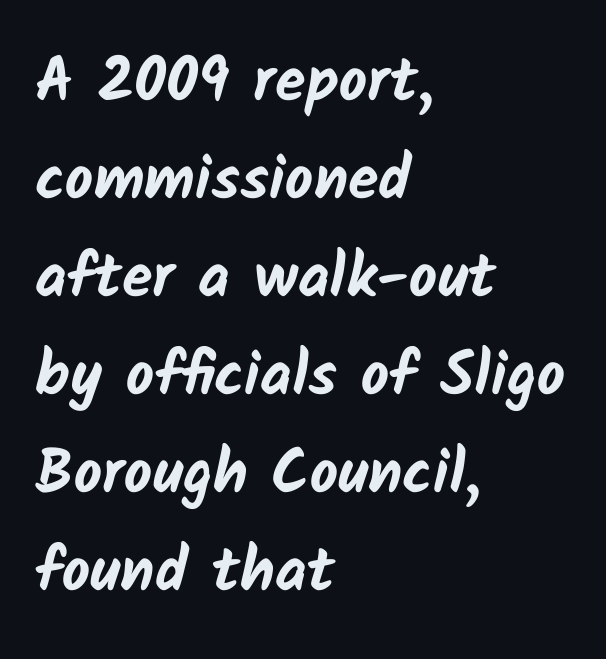
The image shows 62 px bold sans-serif type; set left-aligned, normal line spacing (1.58x), normal letter spacing, not underlined; low stroke contrast and a medium x-height.
